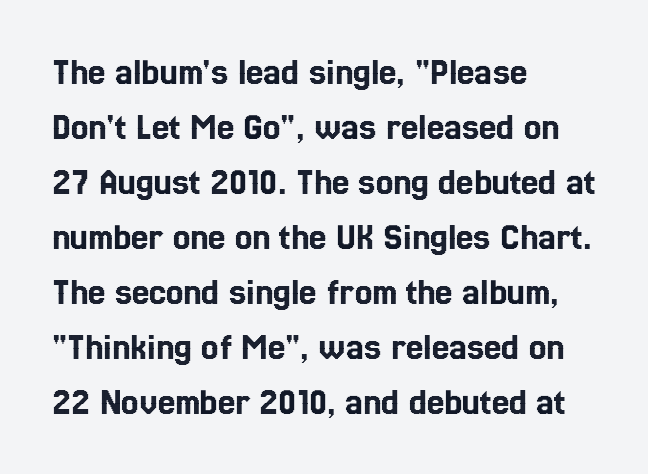
Q: Is the text italic (slanted)? A: No, it is upright.
Q: Is the text underlined? A: No.
Q: How is the paragraph aligned? A: Left-aligned.
Q: Is the spacing between letters normal or unusually wide? A: Normal.
Q: Is the spacing between lines tight, normal or loose? A: Normal.
Q: Width (condensed, normal, or wide)? A: Condensed.
Q: x-height? A: Medium.
Q: Monospaced? A: No.
